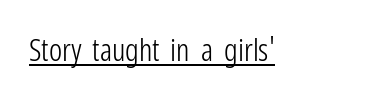
{"serif": "no", "italic": "no", "bold": "no", "weight": "light", "width": "condensed", "stroke_contrast": "low", "x_height": "medium", "monospaced": "no", "underline": "yes", "letter_spacing": "normal", "letter_spacing_em": 0.0, "glyph_px": 31}
